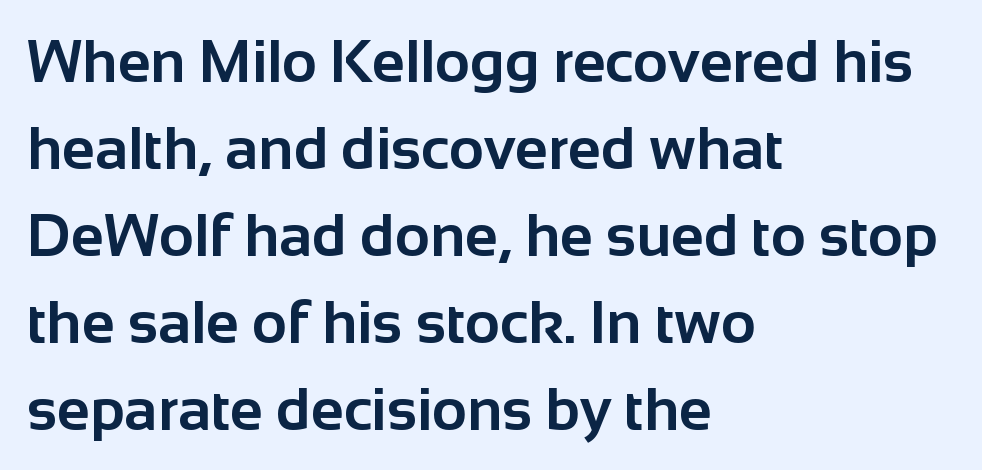
The image shows 60 px bold sans-serif type, upright; set left-aligned, normal line spacing (1.45x), normal letter spacing, not underlined; low stroke contrast and a medium x-height.
